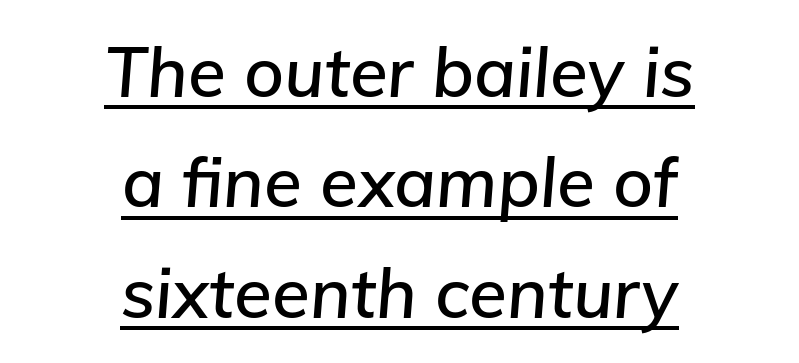
The image shows 69 px text type, italic (leaning right); set centered, normal line spacing (1.6x), normal letter spacing, underlined; low stroke contrast and a medium x-height.
